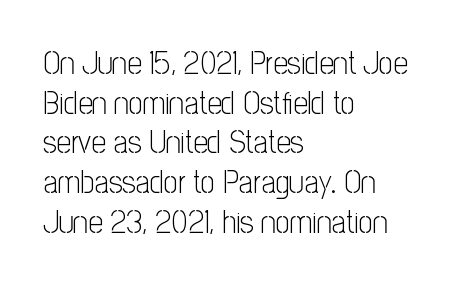
Q: Is the text bold? A: No.
Q: Is the text italic (slanted)? A: No, it is upright.
Q: Is the typeface a serif or a sans-serif typeface? A: Sans-serif.
Q: Is the text underlined? A: No.
Q: How is the paragraph aligned? A: Left-aligned.
Q: Is the spacing between letters normal or unusually wide? A: Normal.
Q: Width (condensed, normal, or wide)? A: Condensed.
Q: Stroke contrast? A: Low.
Q: x-height? A: Medium.
Q: Monospaced? A: No.
